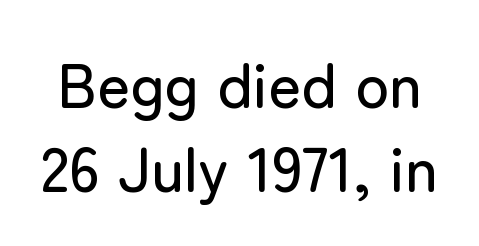
Q: Is the text italic (slanted)? A: No, it is upright.
Q: Is the typeface a serif or a sans-serif typeface? A: Sans-serif.
Q: Is the text underlined? A: No.
Q: Is the spacing between letters normal or unusually wide? A: Normal.
Q: Is the spacing between lines tight, normal or loose? A: Normal.
Q: Width (condensed, normal, or wide)? A: Normal.
Q: Stroke contrast? A: Low.
Q: x-height? A: Medium.
Q: Monospaced? A: No.
